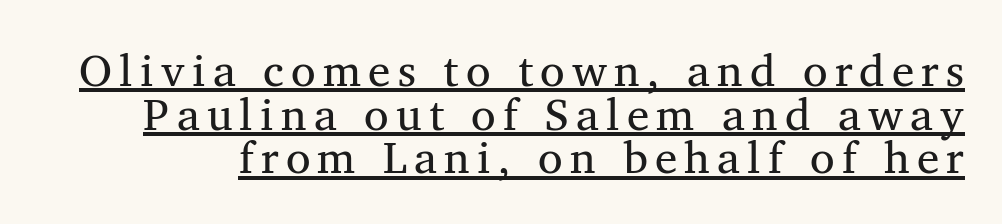
Q: Is the typeface a serif or a sans-serif typeface? A: Serif.
Q: Is the text underlined? A: Yes.
Q: Is the spacing between lines tight, normal or loose? A: Tight.
Q: Width (condensed, normal, or wide)? A: Normal.
Q: Stroke contrast? A: Medium.
Q: x-height? A: Medium.
Q: Monospaced? A: No.
